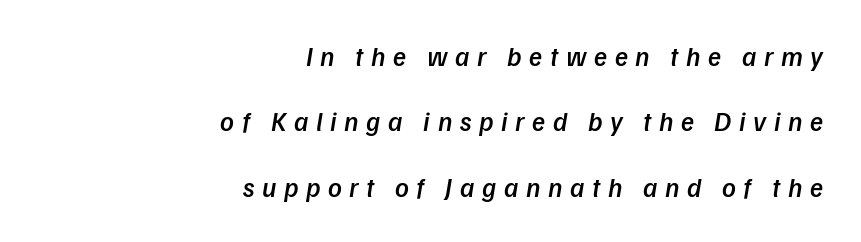
{"bold": "semi", "underline": "no", "align": "right", "line_spacing": "loose", "line_spacing_ratio": 2.42, "letter_spacing": "wide", "letter_spacing_em": 0.28, "glyph_px": 27}
